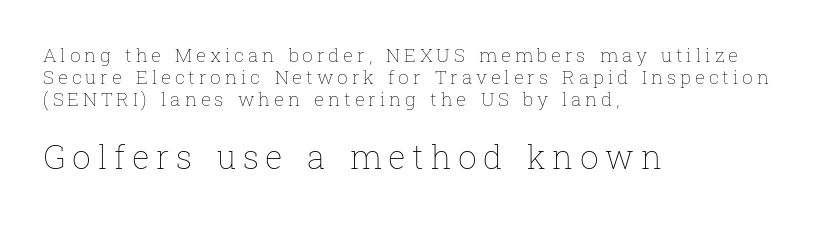
The image shows 33 px thin type, upright; set left-aligned, line spacing 1.16x, unusually wide letter spacing (+0.2 em), not underlined; the second (bottom) block is 1.74x larger; low stroke contrast and a medium x-height.
